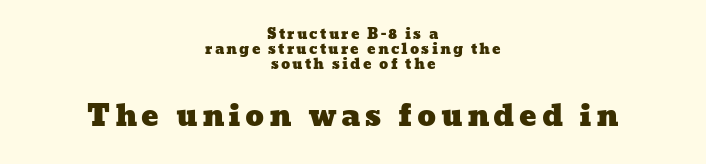
The image shows 29 px wide type; set centered, tight line spacing (1.08x), not underlined; the second (bottom) block is 2.07x larger; low stroke contrast and a medium x-height.
